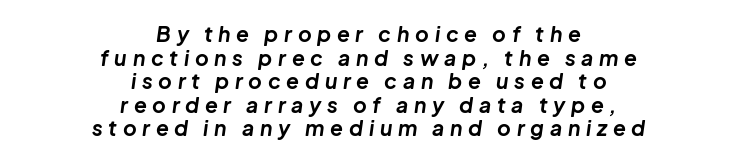
The image shows 21 px bold type, italic (leaning right); set centered, tight line spacing (1.12x), unusually wide letter spacing (+0.27 em), not underlined.
